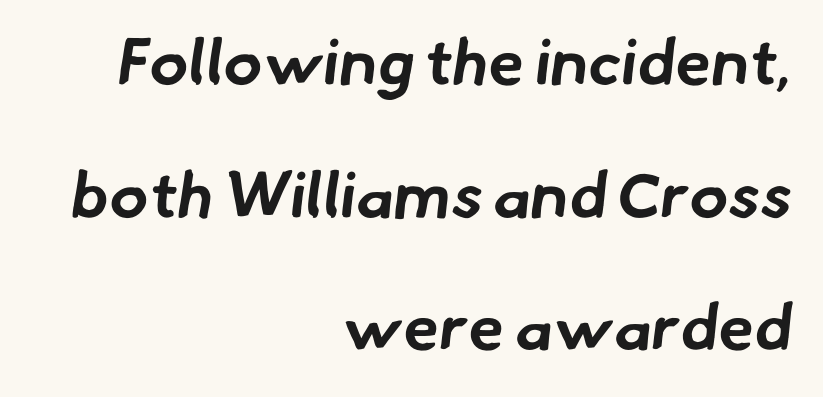
{"serif": "no", "bold": "yes", "weight": "bold", "width": "normal", "stroke_contrast": "low", "x_height": "small", "monospaced": "no", "underline": "no", "align": "right", "line_spacing": "loose", "line_spacing_ratio": 2.04, "letter_spacing": "normal", "letter_spacing_em": 0.0, "glyph_px": 65}
